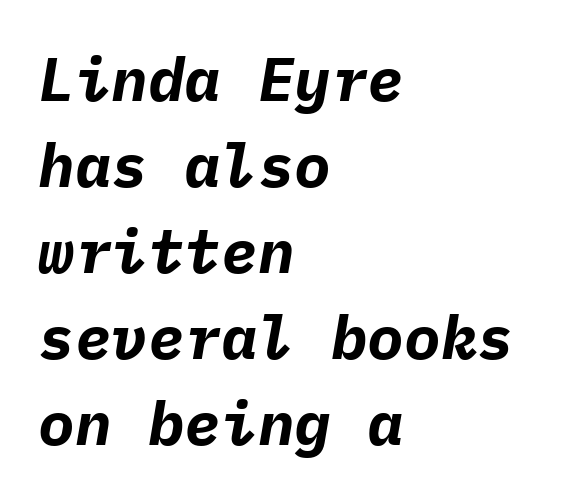
Q: Is the text bold? A: Yes.
Q: Is the text italic (slanted)? A: Yes, it leans right by about 9 degrees.
Q: Is the text underlined? A: No.
Q: How is the paragraph aligned? A: Left-aligned.
Q: Is the spacing between letters normal or unusually wide? A: Normal.
Q: Is the spacing between lines tight, normal or loose? A: Normal.
Q: Width (condensed, normal, or wide)? A: Normal.
Q: Stroke contrast? A: Low.
Q: x-height? A: Medium.
Q: Monospaced? A: Yes.
